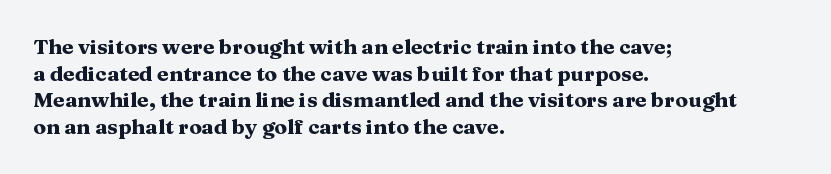
{"italic": "no", "bold": "yes", "underline": "no", "align": "left", "line_spacing": "normal", "line_spacing_ratio": 1.27, "letter_spacing": "normal", "letter_spacing_em": 0.0, "glyph_px": 21}
